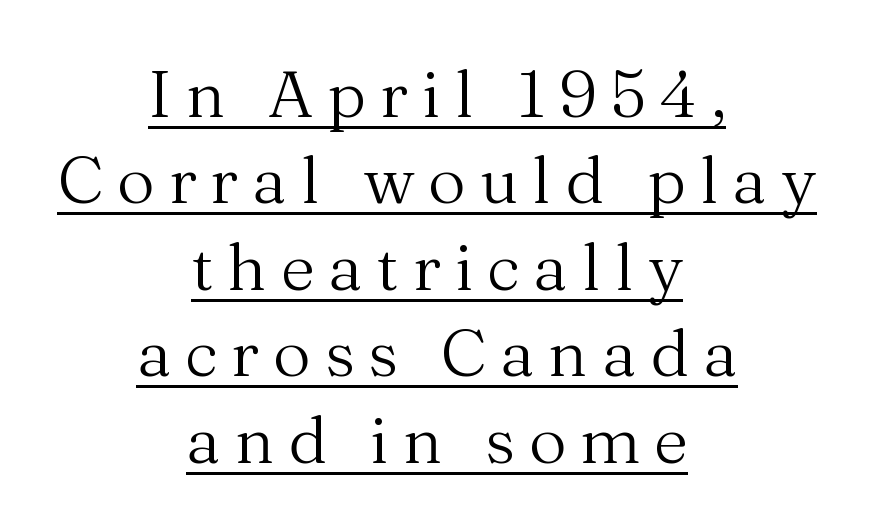
{"serif": "yes", "italic": "no", "bold": "no", "weight": "regular", "width": "normal", "stroke_contrast": "medium", "x_height": "medium", "monospaced": "no", "underline": "yes", "align": "center", "line_spacing": "normal", "line_spacing_ratio": 1.31, "letter_spacing": "wide", "letter_spacing_em": 0.21, "glyph_px": 66}
